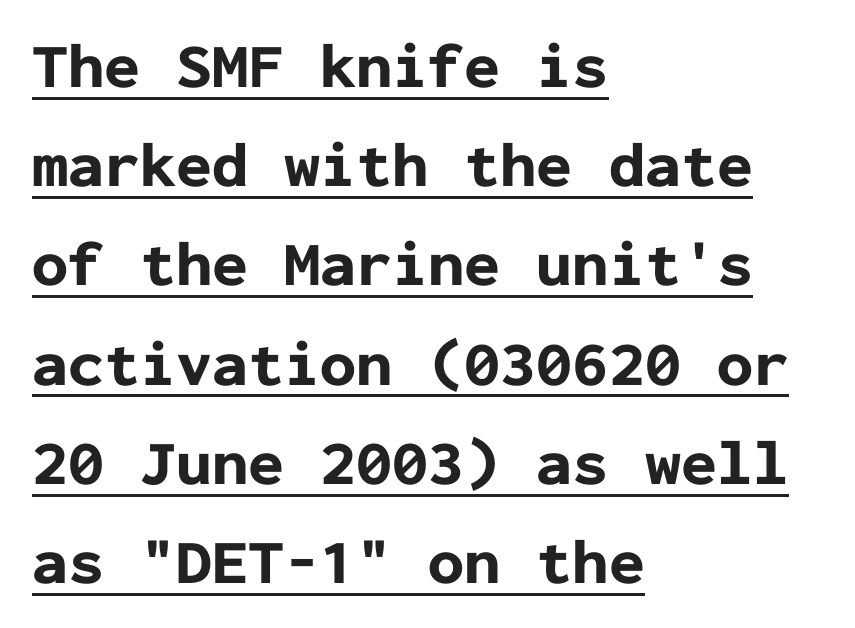
{"serif": "no", "italic": "no", "bold": "yes", "weight": "bold", "width": "normal", "stroke_contrast": "low", "x_height": "medium", "monospaced": "yes", "underline": "yes", "align": "left", "line_spacing": "normal", "line_spacing_ratio": 1.55, "letter_spacing": "normal", "letter_spacing_em": 0.0, "glyph_px": 64}
